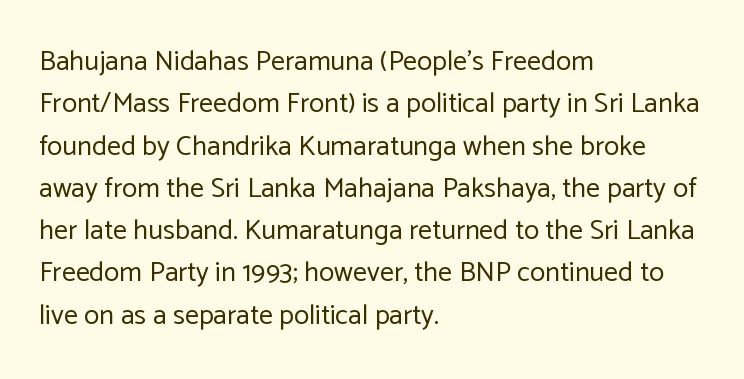
Alignment: flush left. Beneath every word, the page is bare. Successive baselines arrive at the customary interval. The rendering keeps characters at their native spacing. The glyphs in this specimen are sans serif. Note the varied advance widths — an 'i' is clearly narrower than an 'm'.
